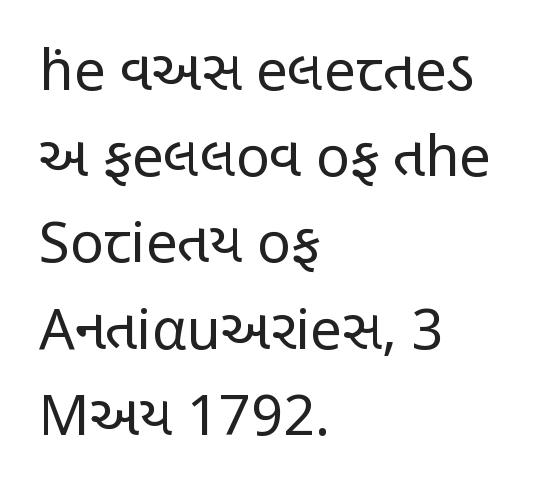
{"serif": "no", "italic": "no", "bold": "no", "weight": "regular", "width": "condensed", "stroke_contrast": "low", "x_height": "large", "monospaced": "no", "underline": "no", "align": "left", "line_spacing": "normal", "line_spacing_ratio": 1.54, "letter_spacing": "normal", "letter_spacing_em": 0.0, "glyph_px": 56}
